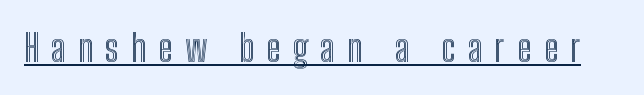
The image shows 38 px condensed type, upright; set unusually wide letter spacing (+0.32 em), underlined; a medium x-height.
